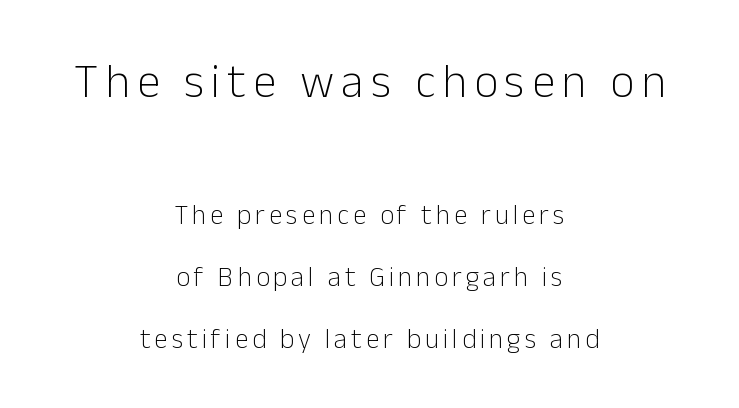
The image shows 47 px light sans-serif type, upright; set centered, loose line spacing (2.29x), not underlined; the first (top) block is 1.74x larger; low stroke contrast and a medium x-height.
